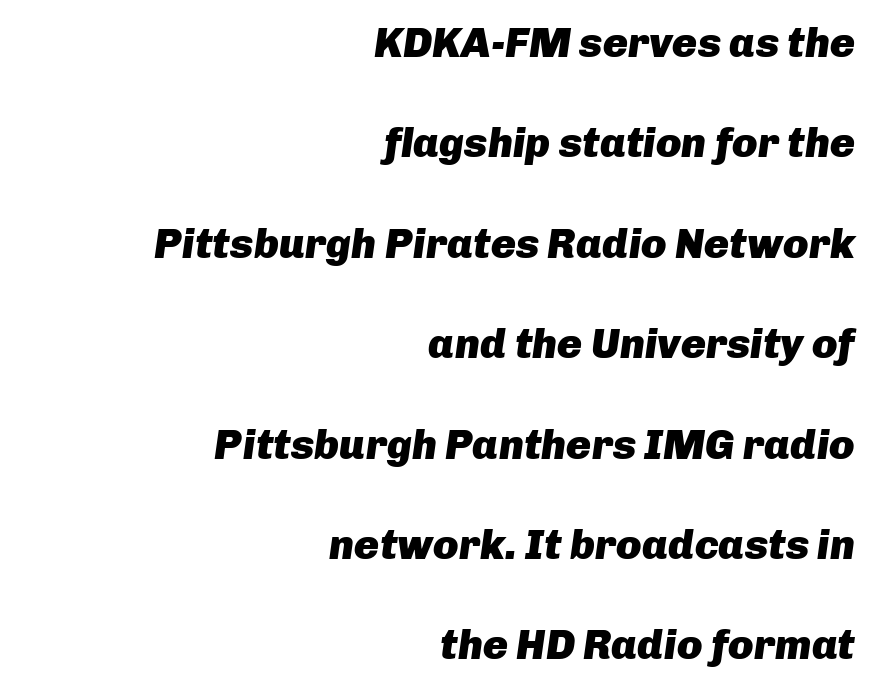
{"italic": "yes", "lean": "right", "slant_degrees": 8, "bold": "yes", "weight": "heavy", "width": "normal", "stroke_contrast": "low", "x_height": "medium", "monospaced": "no", "underline": "no", "align": "right", "line_spacing": "loose", "line_spacing_ratio": 2.39, "letter_spacing": "normal", "letter_spacing_em": 0.0, "glyph_px": 42}
